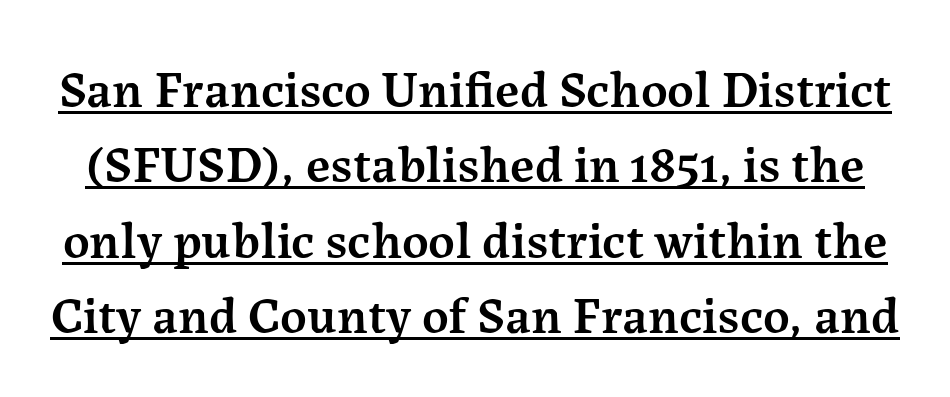
The image shows 52 px semibold serif type, upright; set normal line spacing (1.45x), normal letter spacing, underlined; medium stroke contrast and a medium x-height.
